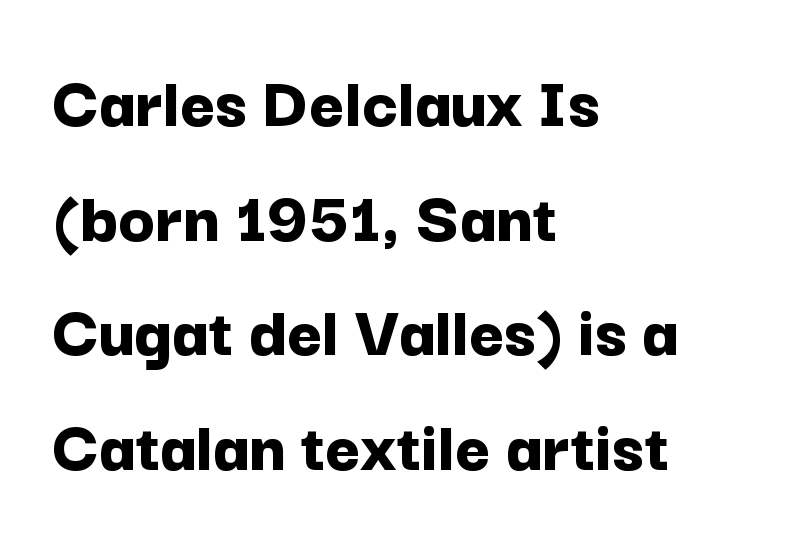
Q: Is the text bold? A: Yes.
Q: Is the text italic (slanted)? A: No, it is upright.
Q: Is the typeface a serif or a sans-serif typeface? A: Sans-serif.
Q: Is the text underlined? A: No.
Q: How is the paragraph aligned? A: Left-aligned.
Q: Is the spacing between letters normal or unusually wide? A: Normal.
Q: Is the spacing between lines tight, normal or loose? A: Normal.
Q: Width (condensed, normal, or wide)? A: Normal.
Q: Stroke contrast? A: Low.
Q: x-height? A: Medium.
Q: Monospaced? A: No.
